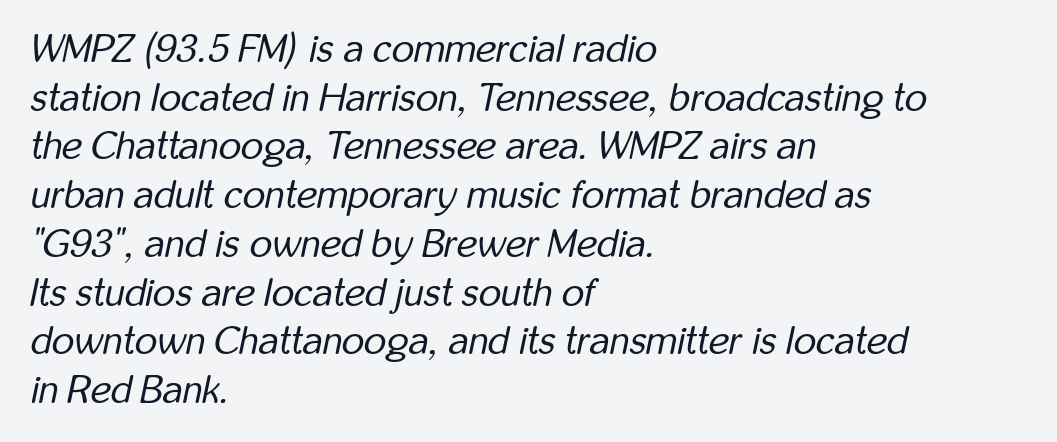
The image shows 39 px regular-weight, condensed type, italic (leaning right); set left-aligned, normal line spacing (1.25x), normal letter spacing, not underlined; low stroke contrast and a medium x-height.
